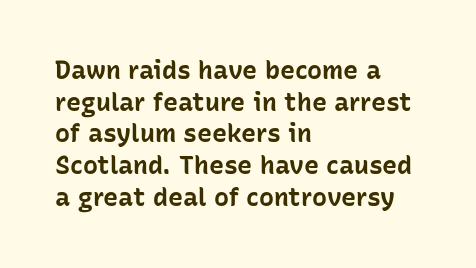
{"italic": "no", "bold": "yes", "underline": "no", "align": "left", "line_spacing": "normal", "line_spacing_ratio": 1.27, "letter_spacing": "normal", "letter_spacing_em": 0.0, "glyph_px": 25}
